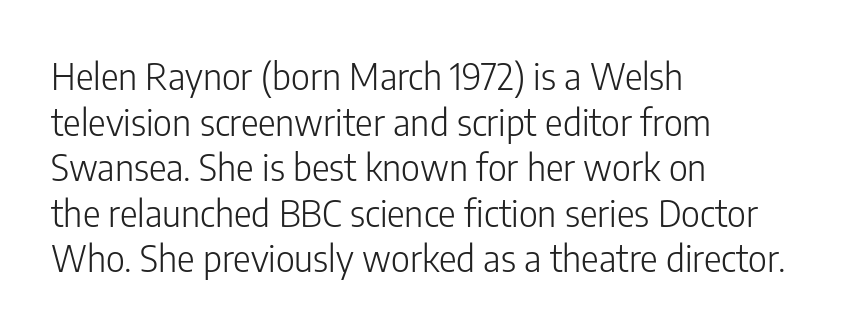
Q: Is the text bold? A: No.
Q: Is the text italic (slanted)? A: No, it is upright.
Q: Is the typeface a serif or a sans-serif typeface? A: Sans-serif.
Q: Is the text underlined? A: No.
Q: How is the paragraph aligned? A: Left-aligned.
Q: Is the spacing between letters normal or unusually wide? A: Normal.
Q: Width (condensed, normal, or wide)? A: Condensed.
Q: Stroke contrast? A: Low.
Q: x-height? A: Medium.
Q: Monospaced? A: No.
